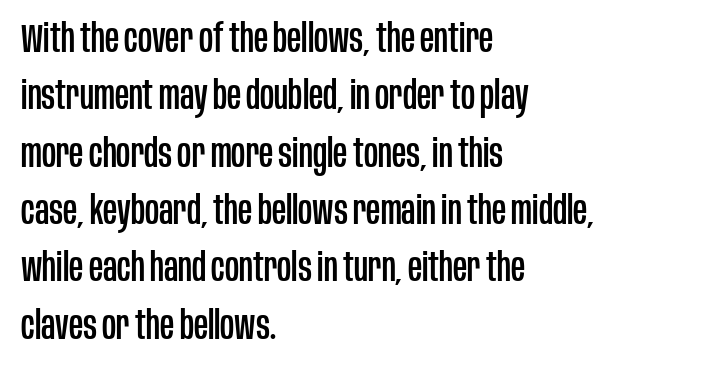
Q: Is the text italic (slanted)? A: No, it is upright.
Q: Is the typeface a serif or a sans-serif typeface? A: Sans-serif.
Q: Is the text underlined? A: No.
Q: How is the paragraph aligned? A: Left-aligned.
Q: Is the spacing between letters normal or unusually wide? A: Normal.
Q: Is the spacing between lines tight, normal or loose? A: Normal.
Q: Width (condensed, normal, or wide)? A: Condensed.
Q: Stroke contrast? A: Low.
Q: x-height? A: Large.
Q: Monospaced? A: No.
